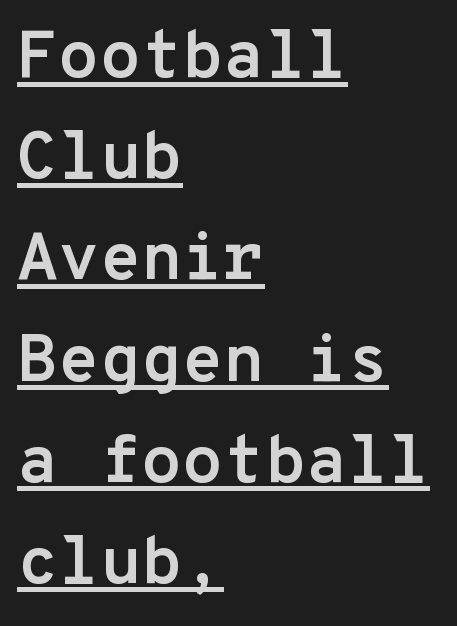
Q: Is the text bold? A: Yes.
Q: Is the text italic (slanted)? A: No, it is upright.
Q: Is the typeface a serif or a sans-serif typeface? A: Sans-serif.
Q: Is the text underlined? A: Yes.
Q: How is the paragraph aligned? A: Left-aligned.
Q: Is the spacing between letters normal or unusually wide? A: Normal.
Q: Is the spacing between lines tight, normal or loose? A: Normal.
Q: Width (condensed, normal, or wide)? A: Normal.
Q: Stroke contrast? A: Low.
Q: x-height? A: Medium.
Q: Monospaced? A: Yes.
